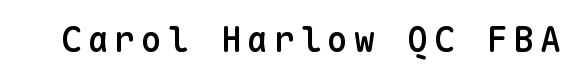
{"serif": "no", "italic": "no", "bold": "semi", "weight": "semibold", "width": "normal", "stroke_contrast": "low", "x_height": "medium", "monospaced": "yes", "underline": "no", "glyph_px": 35}
